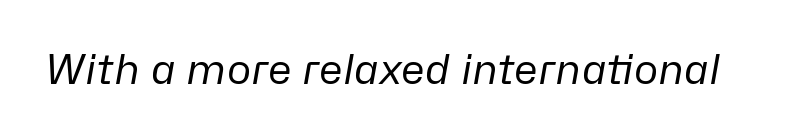
The space directly below the letters is spotless. Heft: none added — not bold. Is the type slanted? Yes — the strokes lean at a clear angle. Observe the ordinary spacing: letters are neighbours, not strangers.
